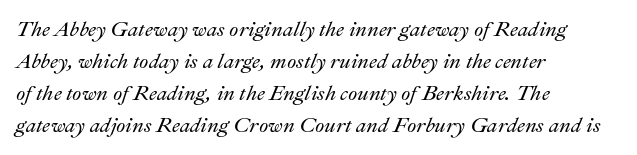
{"italic": "yes", "lean": "right", "slant_degrees": 22, "underline": "no", "align": "left", "line_spacing": "normal", "line_spacing_ratio": 1.52, "letter_spacing": "normal", "letter_spacing_em": 0.0, "glyph_px": 21}
